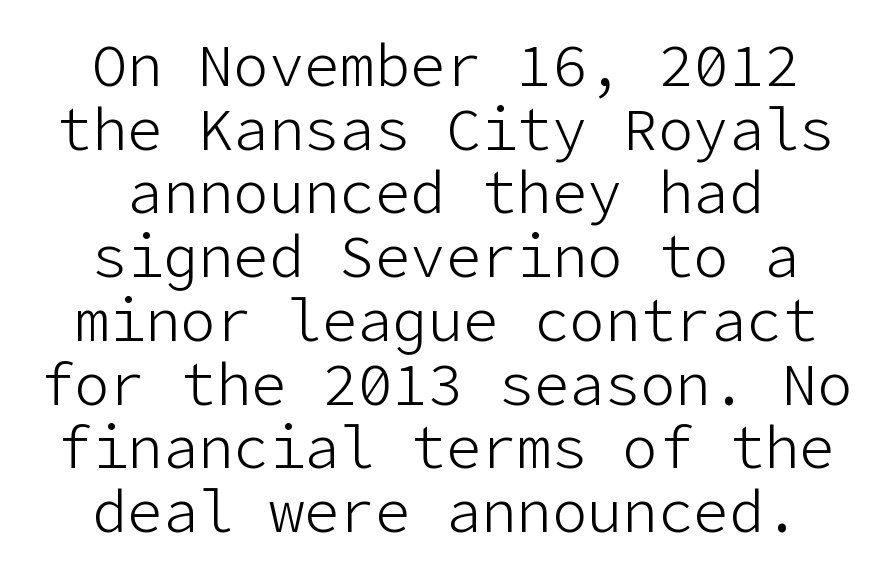
Q: Is the text bold? A: No.
Q: Is the text italic (slanted)? A: No, it is upright.
Q: Is the typeface a serif or a sans-serif typeface? A: Sans-serif.
Q: Is the text underlined? A: No.
Q: How is the paragraph aligned? A: Centered.
Q: Is the spacing between letters normal or unusually wide? A: Normal.
Q: Is the spacing between lines tight, normal or loose? A: Tight.
Q: Width (condensed, normal, or wide)? A: Normal.
Q: Stroke contrast? A: Low.
Q: x-height? A: Medium.
